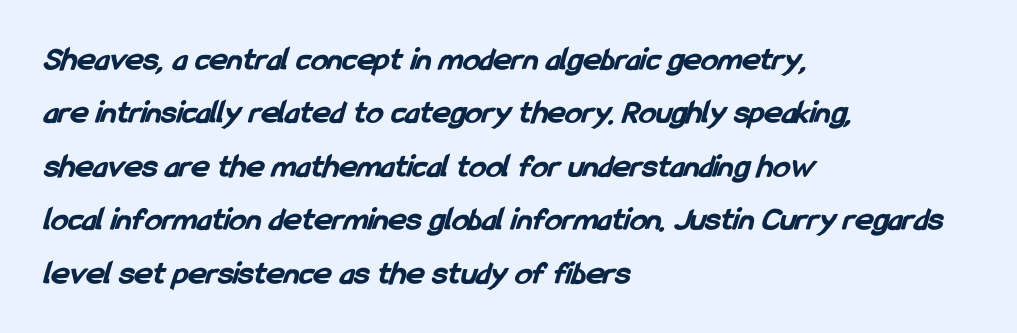
Spacing verdict: proportional, widths tailored to each character. Regarding leading, the lines here are spaced in the standard way. Heft: maximum for text — a bold. Reading down the block, your eye returns to a fixed left position each line.
